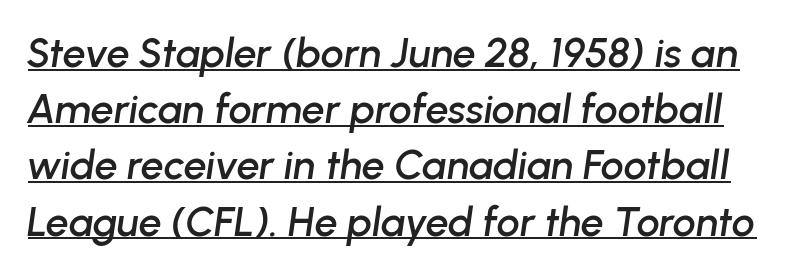
The rendering uses the underline text-decoration. In terms of leading, this rendering sits right in the middle. Varying glyph widths throughout — classic text-font behaviour. The glyphs look as if they've been sheared to an angle. Glyph-to-glyph distance matches everyday printed text.
